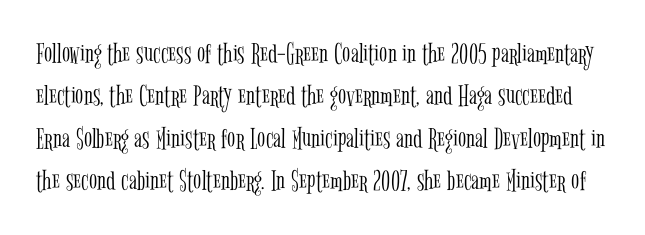
No extra tracking has been applied to these lines. No heavy texture on the line: the type isn't bold. Quick note: interline space is typical. Looks like regular typesetting: each glyph gets only the width it needs. Do the letters lean? They stand straight. Each letter's strokes conclude with small projecting serifs.
